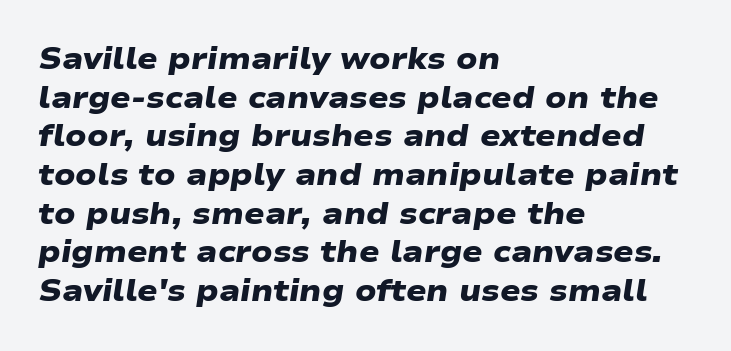
{"serif": "no", "bold": "yes", "weight": "heavy", "width": "wide", "stroke_contrast": "low", "x_height": "medium", "monospaced": "no", "underline": "no", "align": "left", "line_spacing": "normal", "line_spacing_ratio": 1.29, "letter_spacing": "normal", "letter_spacing_em": 0.0, "glyph_px": 30}
